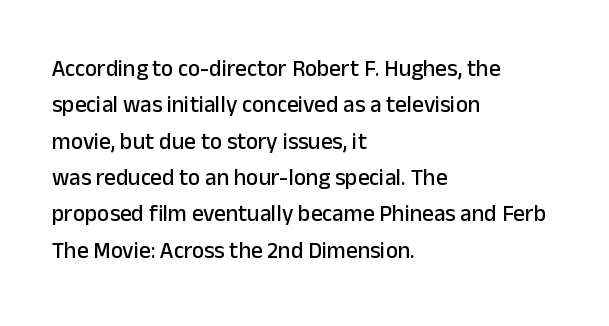
Style check: upright. Honestly, the letter spacing is just normal — you wouldn't notice it. Short and long lines alike share a common starting point at left. Any mark beneath the type? The region is blank. Interline gaps are of average width in this sample.
